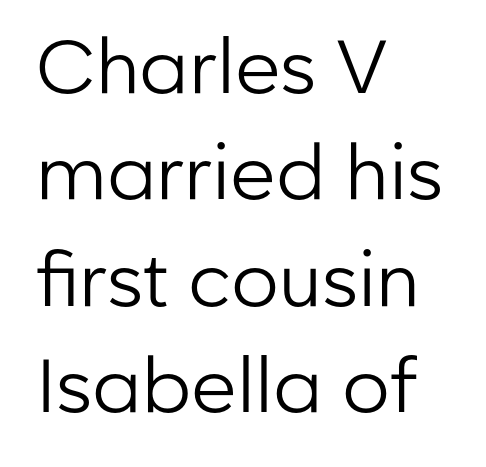
Style check: upright. The horizontal fit of the characters is conventional and even. This rendering features lettering with no underline. Students, observe: this is what conventionally led text looks like. Unlike a traditional serif, this face leaves its strokes unadorned. You could not count columns in this text — the font is proportionally spaced.
